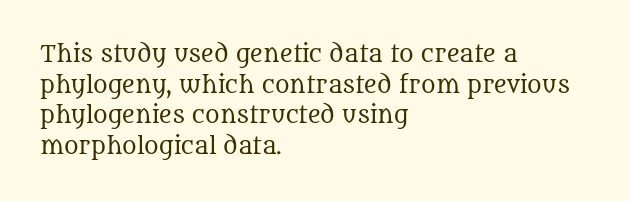
Here the glyphs are tracked normally, forming tight word shapes. This sample keeps an unexceptional amount of space between lines. Every character sits straight up, as roman type does. Each stroke keeps to a modest, everyday thickness or less. This rendering uses left alignment, leaving the right contour irregular. Descenders are the only things crossing below the line.
